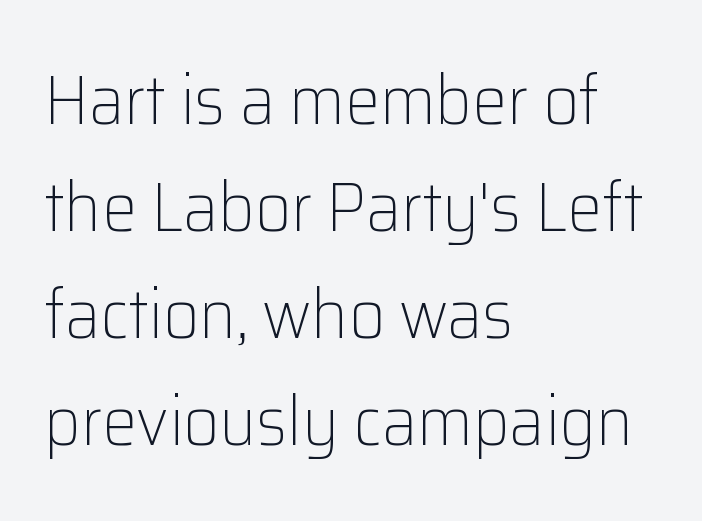
The rag falls on the right side of this text block. Caption: face not bold, strokes unweighted. Descender tails drop into unmarked territory. Notice how descenders clear the ascenders below comfortably — that's standard leading. Each word holds together tightly as a unit, with standard inter-letter gaps. These lines are composed in type without serifs.
